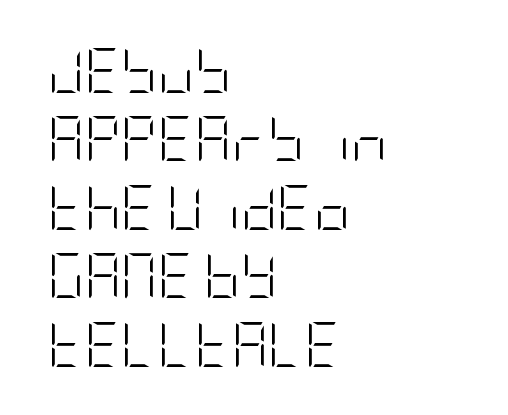
The type is set solid horizontally, with unmodified tracking. A light-to-regular cut is what we see here. Style check: upright. The block of text has a typical density, with ordinary space between rows. The designer went with a sans here, leaving each stem footless.
